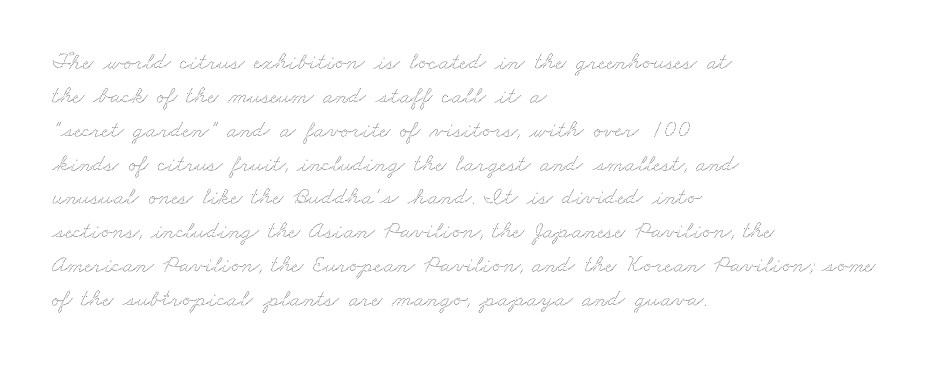
{"underline": "no", "align": "left", "line_spacing": "normal", "line_spacing_ratio": 1.41, "letter_spacing": "normal", "letter_spacing_em": 0.0, "glyph_px": 24}
